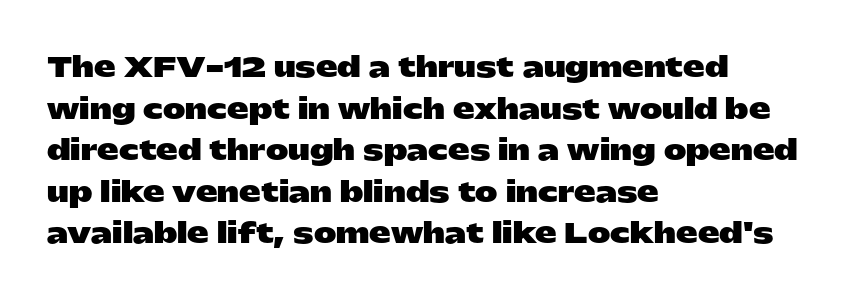
This sample keeps an unexceptional amount of space between lines. Which margin do the lines hug? The left one — the right edge is uneven. The specimen omits any rule beneath the text block's lines. Students, note that the glyphs here touch the page at normal intervals. This is heavy type, rendered in bold.
